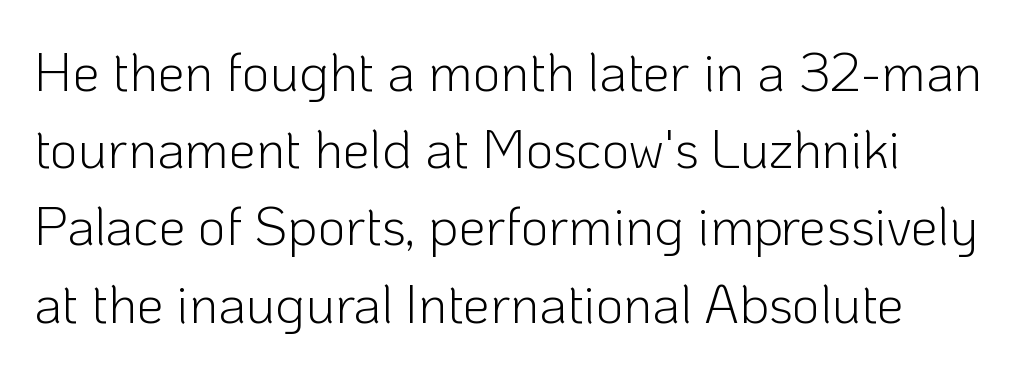
{"serif": "no", "italic": "no", "bold": "no", "weight": "light", "width": "normal", "stroke_contrast": "low", "x_height": "medium", "monospaced": "no", "underline": "no", "line_spacing": "normal", "line_spacing_ratio": 1.43, "letter_spacing": "normal", "letter_spacing_em": 0.0, "glyph_px": 54}
